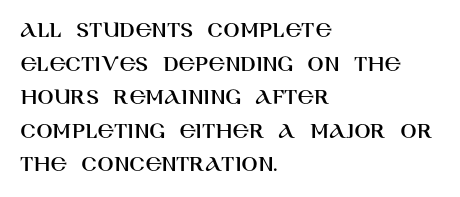
The image shows 24 px text type, upright; set left-aligned, normal line spacing (1.4x), normal letter spacing, not underlined.
